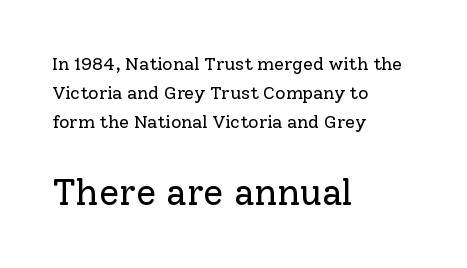
The image shows 37 px regular-weight serif type, upright; set left-aligned, normal line spacing (1.62x), normal letter spacing, not underlined; the second (bottom) block is 2.06x larger; low stroke contrast and a medium x-height.
